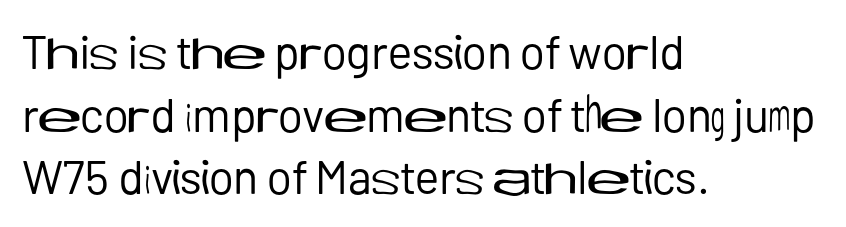
Q: Is the text bold? A: No.
Q: Is the text italic (slanted)? A: No, it is upright.
Q: Is the typeface a serif or a sans-serif typeface? A: Sans-serif.
Q: Is the text underlined? A: No.
Q: How is the paragraph aligned? A: Left-aligned.
Q: Is the spacing between letters normal or unusually wide? A: Normal.
Q: Is the spacing between lines tight, normal or loose? A: Normal.
Q: Width (condensed, normal, or wide)? A: Normal.
Q: Stroke contrast? A: Low.
Q: x-height? A: Medium.
Q: Monospaced? A: No.
